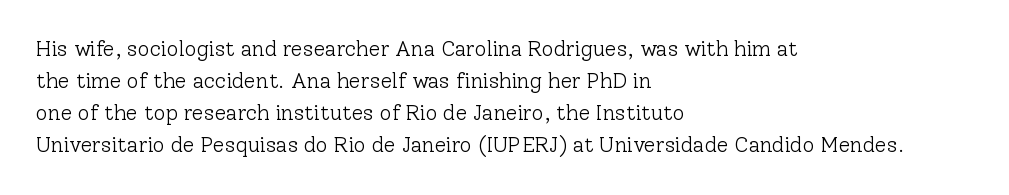
The image shows 21 px text type, upright; set left-aligned, normal line spacing (1.53x), normal letter spacing, not underlined.
